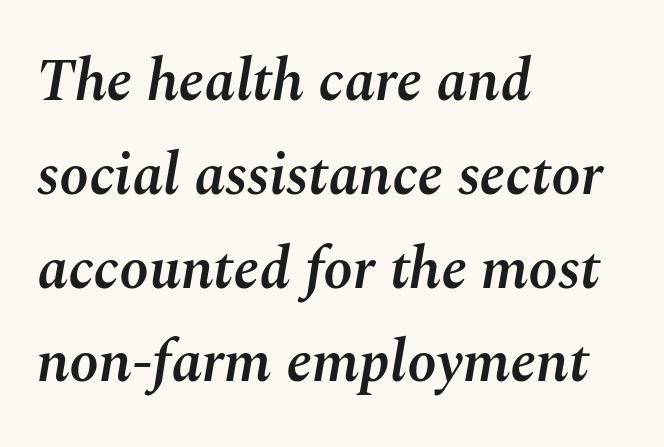
The image shows 59 px semibold type, italic (leaning right); set left-aligned, normal line spacing (1.59x), normal letter spacing, not underlined; medium stroke contrast and a medium x-height.
